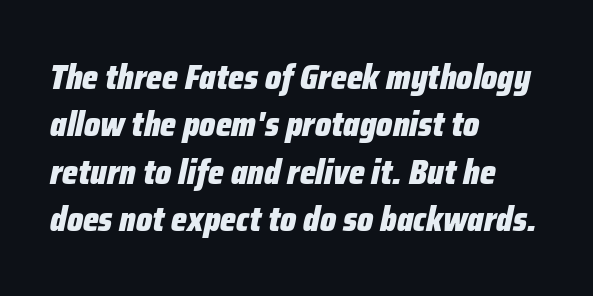
The image shows 34 px heavy, condensed type, italic (leaning right); set left-aligned, normal line spacing (1.39x), normal letter spacing, not underlined; low stroke contrast and a medium x-height.
